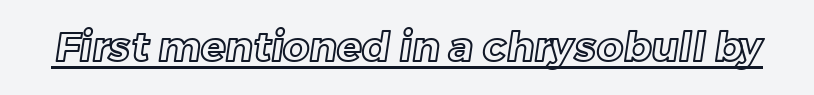
The image shows 41 px text type; set normal letter spacing, underlined; a medium x-height.
